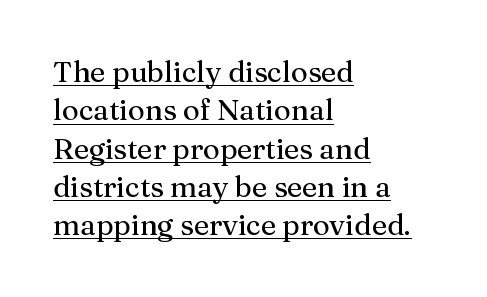
The image shows 29 px serif type, upright; set left-aligned, normal line spacing (1.32x), normal letter spacing, underlined; medium stroke contrast and a medium x-height.
